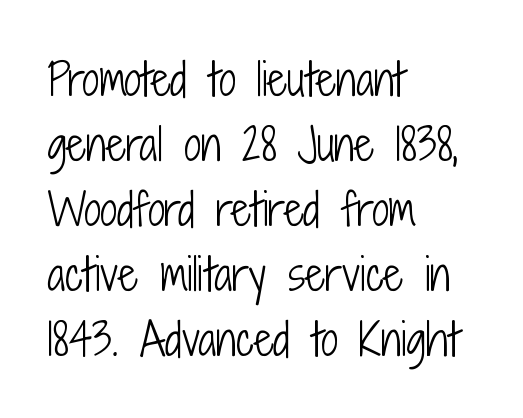
The image shows 43 px light, condensed sans-serif type, upright; set left-aligned, normal line spacing (1.51x), normal letter spacing, not underlined; low stroke contrast and a medium x-height.
